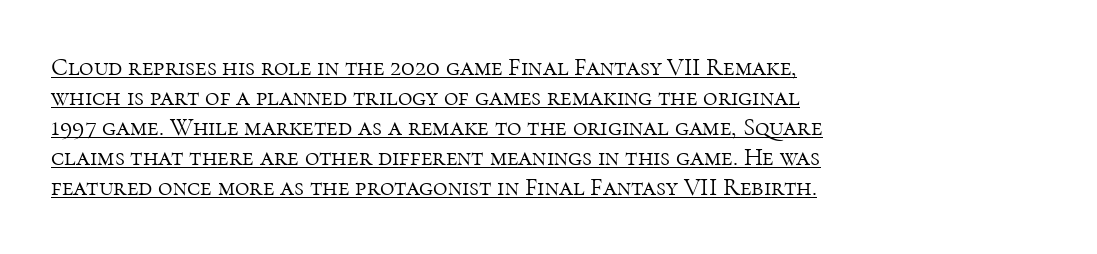
The image shows 25 px text type, upright; set left-aligned, line spacing 1.2x, normal letter spacing, underlined.
